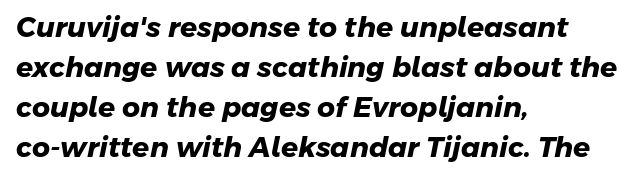
{"serif": "no", "bold": "yes", "weight": "heavy", "width": "normal", "stroke_contrast": "low", "x_height": "medium", "monospaced": "no", "underline": "no", "align": "left", "line_spacing": "normal", "line_spacing_ratio": 1.43, "letter_spacing": "normal", "letter_spacing_em": 0.0, "glyph_px": 28}
